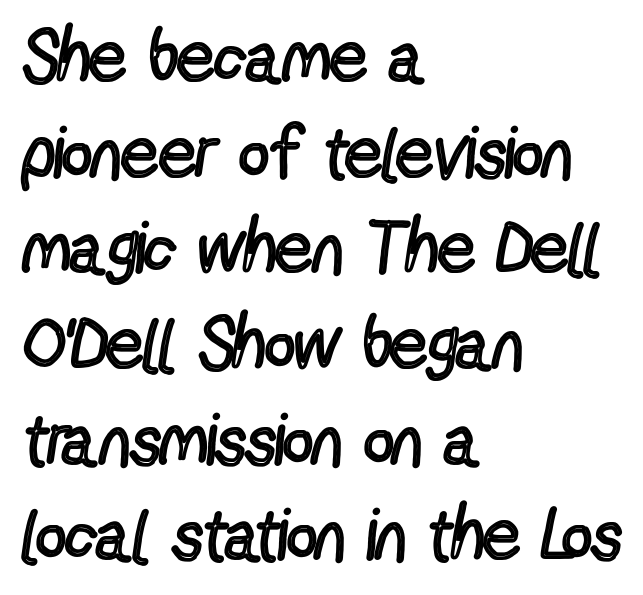
Q: Is the text bold? A: No.
Q: Is the typeface a serif or a sans-serif typeface? A: Sans-serif.
Q: Is the text underlined? A: No.
Q: How is the paragraph aligned? A: Left-aligned.
Q: Is the spacing between letters normal or unusually wide? A: Normal.
Q: Is the spacing between lines tight, normal or loose? A: Normal.
Q: Width (condensed, normal, or wide)? A: Condensed.
Q: x-height? A: Medium.
Q: Monospaced? A: No.
